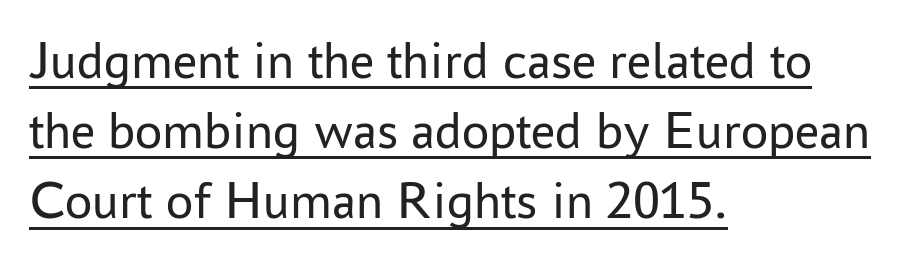
Q: Is the text bold? A: No.
Q: Is the text italic (slanted)? A: No, it is upright.
Q: Is the typeface a serif or a sans-serif typeface? A: Sans-serif.
Q: Is the text underlined? A: Yes.
Q: How is the paragraph aligned? A: Left-aligned.
Q: Is the spacing between letters normal or unusually wide? A: Normal.
Q: Is the spacing between lines tight, normal or loose? A: Normal.
Q: Width (condensed, normal, or wide)? A: Normal.
Q: Stroke contrast? A: Low.
Q: x-height? A: Medium.
Q: Monospaced? A: No.
